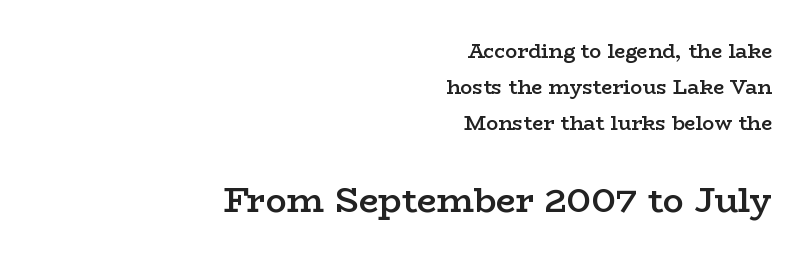
Clear beneath every line of the passage. Stroke thickness is moderately raised; the sample reads as semibold. These two chunks differ in scale, with the bottom chunk taking the larger measure. Varying glyph widths throughout — classic text-font behaviour. A typesetter would call this zero additional tracking.
